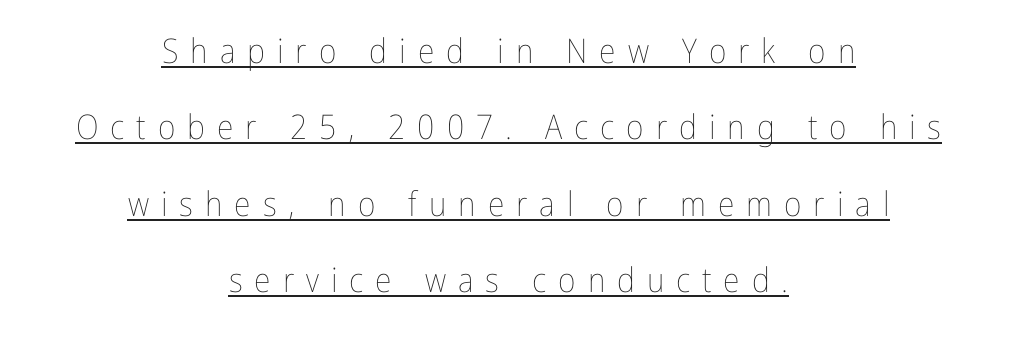
Is the block centered? Yes — each line is placed symmetrically about the middle. Italic? Not at all — the glyphs are vertical. A typesetter would call this heavily tracked-out type. What's the leading like? Stretched, with rows far apart. This sample has the flowing, uneven cadence of proportional lettering. This sample carries an underscore along the baseline area.
